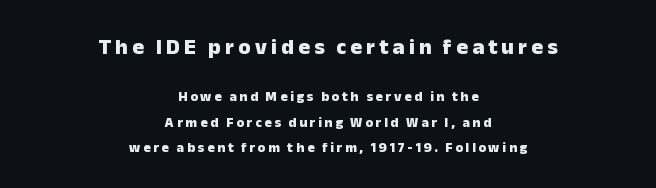
{"italic": "no", "bold": "yes", "underline": "no", "align": "center", "line_spacing_ratio": 1.81, "larger_block": "first", "size_ratio": 1.57, "glyph_px": 22}
